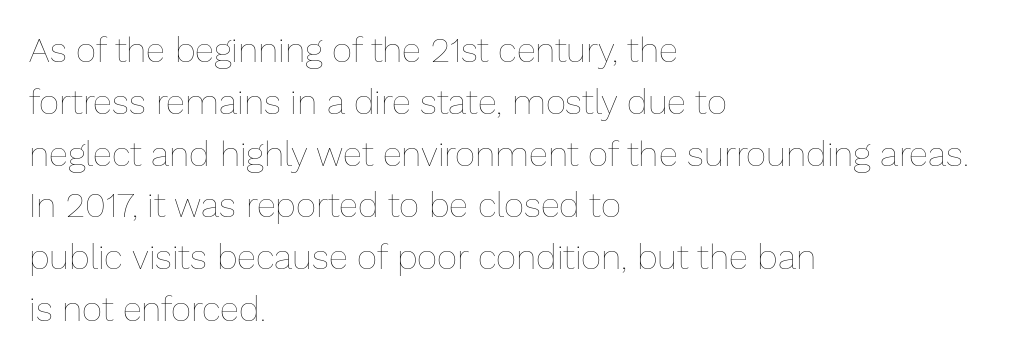
The strokes are not fattened; the text isn't bold. Italic: no, the glyphs are upright roman. Tracking value appears to be zero — textbook default spacing. This sample is left-justified, so line endings fall wherever the words run out.
